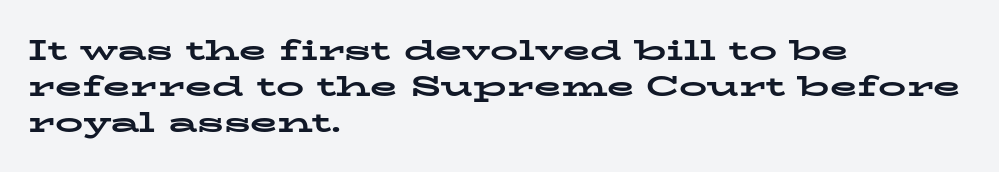
Q: Is the text bold? A: Yes.
Q: Is the text italic (slanted)? A: No, it is upright.
Q: Is the typeface a serif or a sans-serif typeface? A: Serif.
Q: Is the text underlined? A: No.
Q: How is the paragraph aligned? A: Left-aligned.
Q: Is the spacing between letters normal or unusually wide? A: Normal.
Q: Is the spacing between lines tight, normal or loose? A: Normal.
Q: Width (condensed, normal, or wide)? A: Wide.
Q: Stroke contrast? A: Low.
Q: x-height? A: Medium.
Q: Monospaced? A: No.
